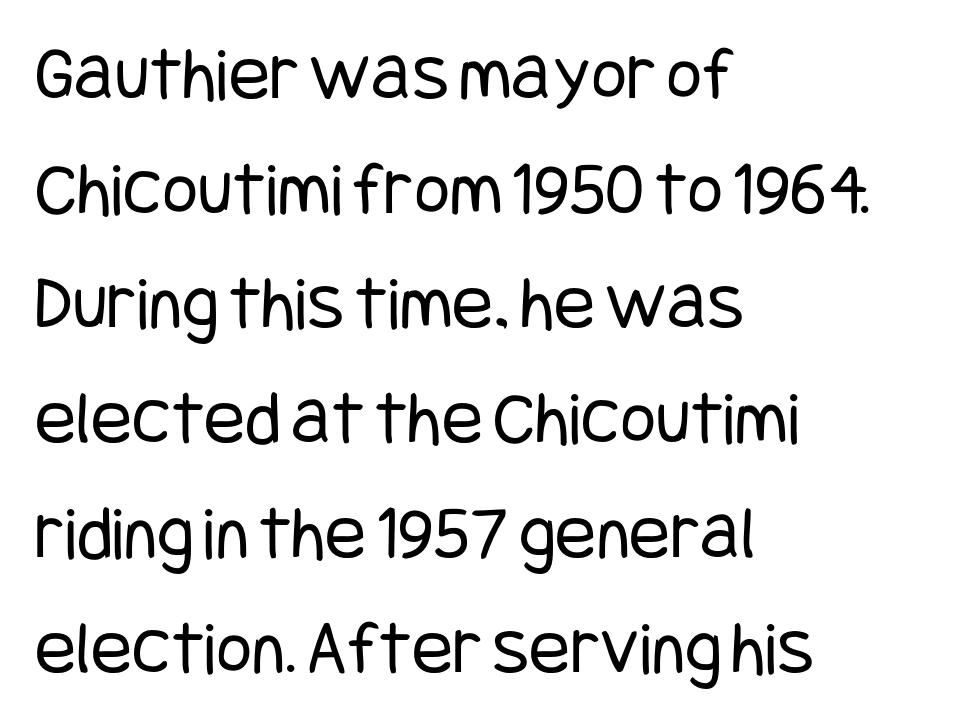
The image shows 77 px regular-weight, condensed sans-serif type, upright; set left-aligned, normal line spacing (1.49x), normal letter spacing, not underlined; low stroke contrast and a large x-height.
